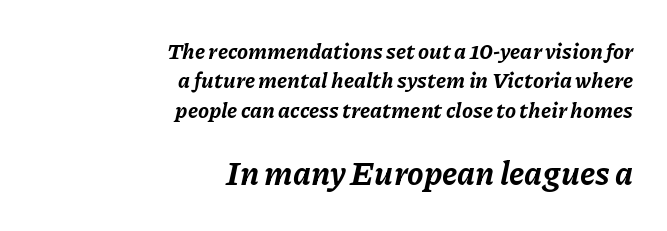
The image shows 33 px bold type, italic (leaning right); set right-aligned, normal line spacing (1.33x), normal letter spacing, not underlined; the second (bottom) block is 1.5x larger; low stroke contrast and a medium x-height.
